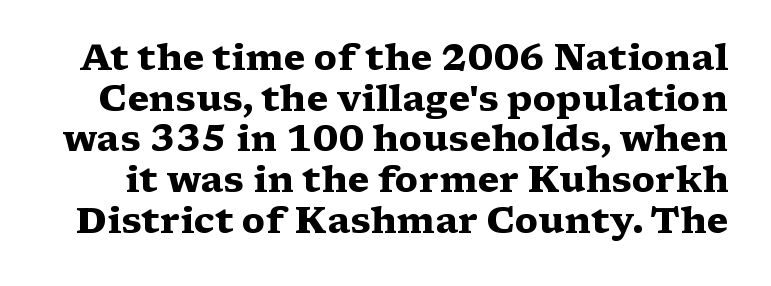
The image shows 36 px heavy, wide serif type, upright; set tight line spacing (1.13x), normal letter spacing, not underlined; medium stroke contrast and a medium x-height.
